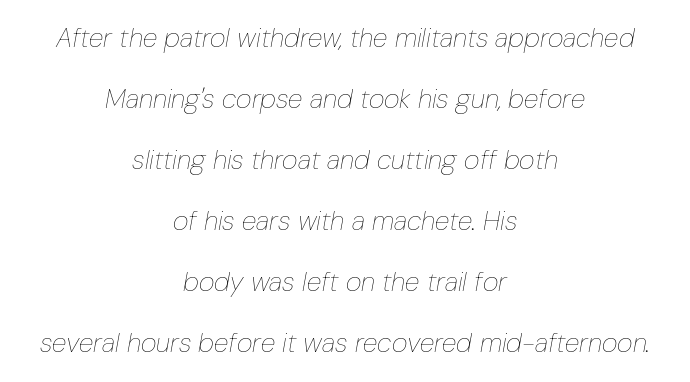
The image shows 27 px text type, italic (leaning right); set centered, loose line spacing (2.26x), normal letter spacing, not underlined.
